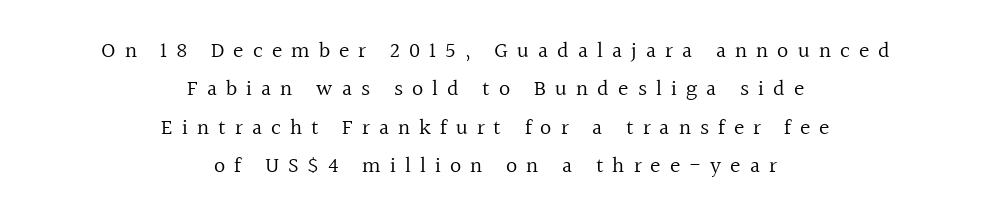
This reads as an unemphasized weight, regular at the heaviest. Underlining? Definitely not there. A roman cut, with each character standing at attention. If you folded the block vertically in half, each line would mirror itself in length.
